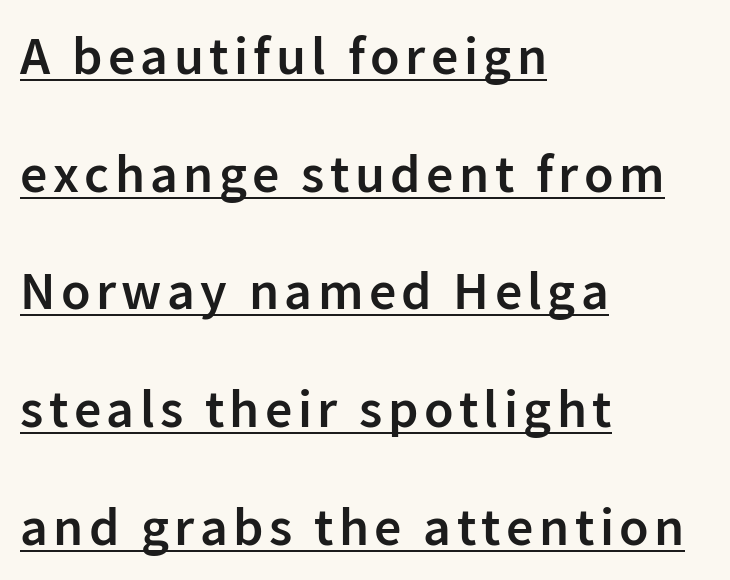
The image shows 54 px semibold sans-serif type, upright; set left-aligned, loose line spacing (2.18x), underlined; low stroke contrast and a medium x-height.
